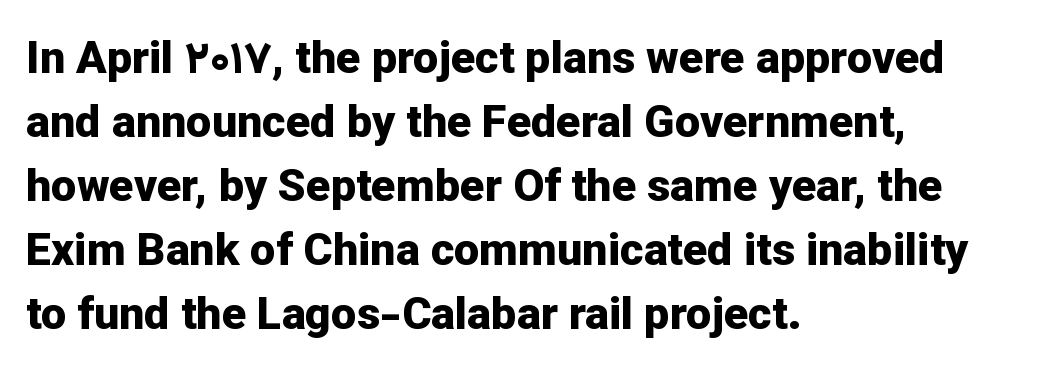
Does the copy run flush right? No — it runs flush left. Underlining? Definitely not there. Is the type bold? Yes — the strokes are clearly thick and heavy. Look at the tracking — it's just the regular setting, nothing added. Posture: straight, roman, zero tilt.
